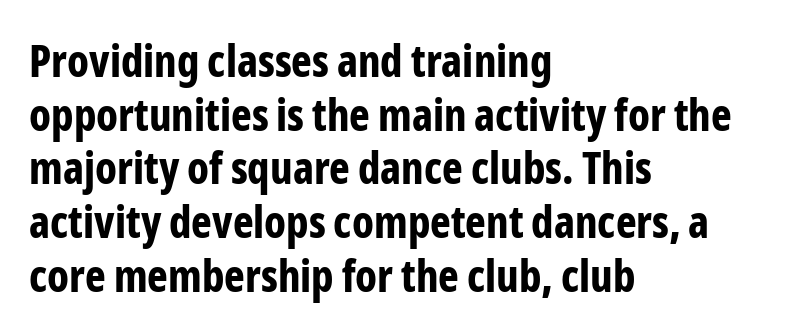
The image shows 44 px bold, condensed sans-serif type, upright; set left-aligned, line spacing 1.22x, normal letter spacing, not underlined; low stroke contrast and a medium x-height.
